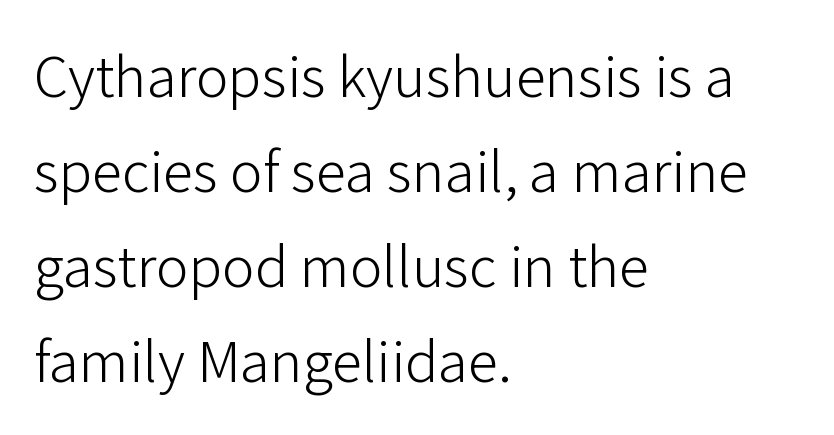
Observe the absence of serifs on each vertical stroke in this sample. A typesetter would call this leading conventional body-copy spacing. Each letter keeps its own natural width here, so spacing adapts to shape. The area under the type is left untouched. Posture: vertical. This rendering uses left alignment, leaving the right contour irregular.
